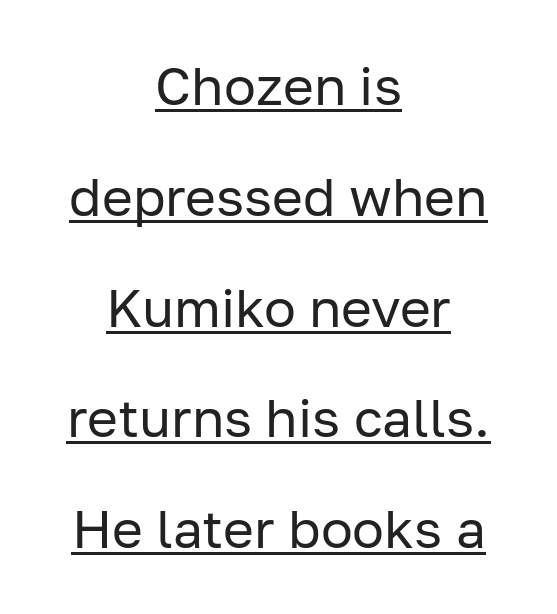
{"serif": "no", "italic": "no", "bold": "no", "weight": "regular", "width": "normal", "stroke_contrast": "low", "x_height": "medium", "monospaced": "no", "underline": "yes", "align": "center", "line_spacing": "loose", "line_spacing_ratio": 2.09, "letter_spacing": "normal", "letter_spacing_em": 0.0, "glyph_px": 53}
